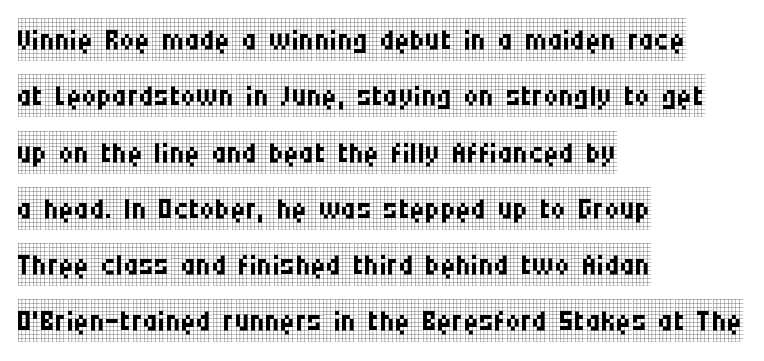
{"serif": "yes", "italic": "no", "bold": "no", "weight": "regular", "width": "condensed", "stroke_contrast": "low", "x_height": "large", "monospaced": "no", "underline": "no", "align": "left", "line_spacing": "normal", "line_spacing_ratio": 1.34, "letter_spacing": "normal", "letter_spacing_em": 0.0, "glyph_px": 42}
